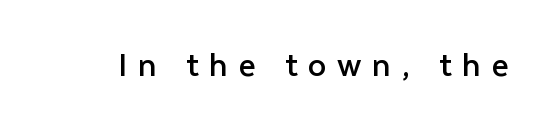
The foot of each line stays bare and open. The typeface has the unassuming heft of standard copy or less. The type is letterspaced generously, with wide tracking. Here the designer chose a conventional face with non-uniform glyph widths.
